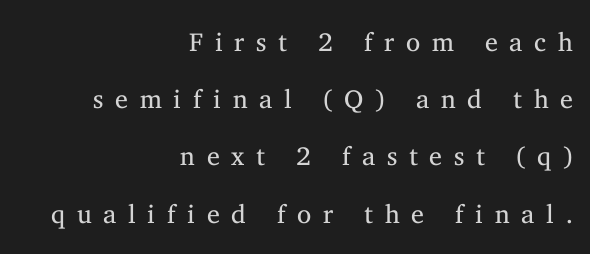
{"italic": "no", "bold": "no", "underline": "no", "align": "right", "line_spacing": "loose", "line_spacing_ratio": 2.2, "letter_spacing": "wide", "letter_spacing_em": 0.45, "glyph_px": 26}
